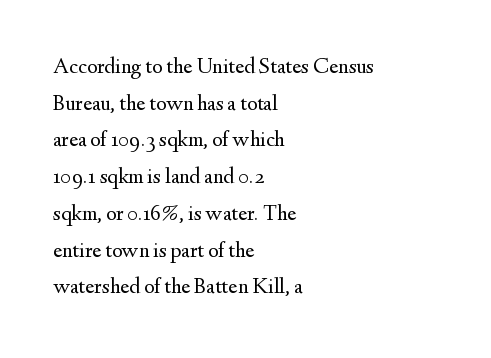
The image shows 22 px text type, upright; set left-aligned, normal line spacing (1.67x), normal letter spacing, not underlined.
